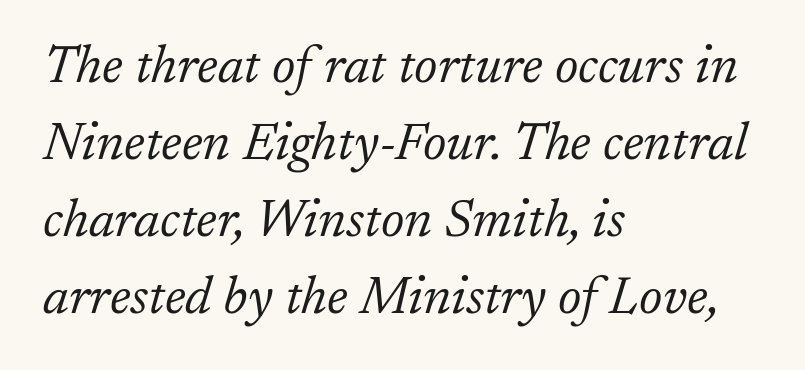
A typesetter would call this proportional, since set widths differ per character. A light-to-regular cut is what we see here. This is serif lettering, the kind often seen in printed books. Leftover space on each line is placed entirely after the last word. The rendering uses a moderate line-height, typical for paragraphs.
